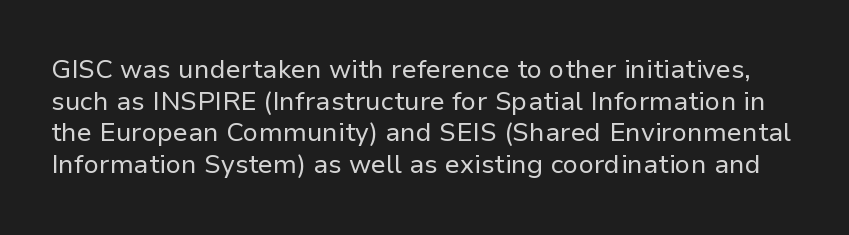
The image shows 26 px text type, upright; set line spacing 1.22x, normal letter spacing, not underlined.
